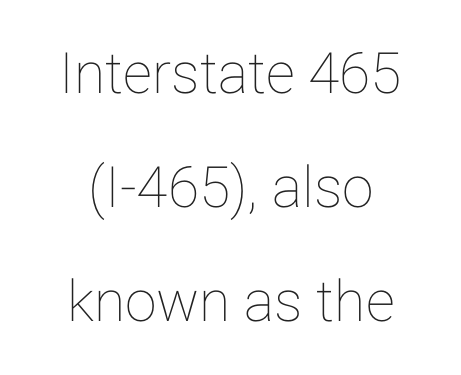
The image shows 57 px text type, upright; set loose line spacing (2.0x), normal letter spacing, not underlined; low stroke contrast and a medium x-height.
